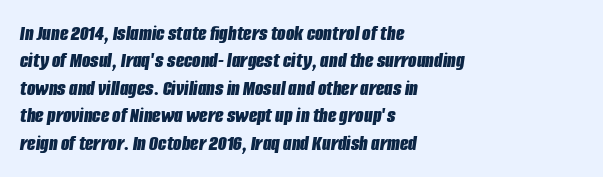
The space directly below the letters is spotless. These words are printed bold, with thick strokes throughout. The passage is arranged the way most books set body copy — flush left. Vertical spacing — default. Honestly, the letter spacing is just normal — you wouldn't notice it.
